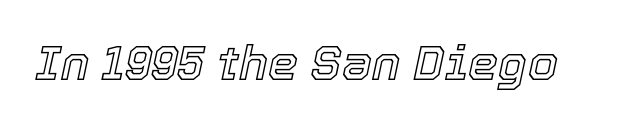
Do the characters align in a grid? No, the font is proportional. This sample uses an oblique cut, with every glyph tilted off the vertical. The foot of each line stays bare and open. The passage shown has conventional tracking throughout.
